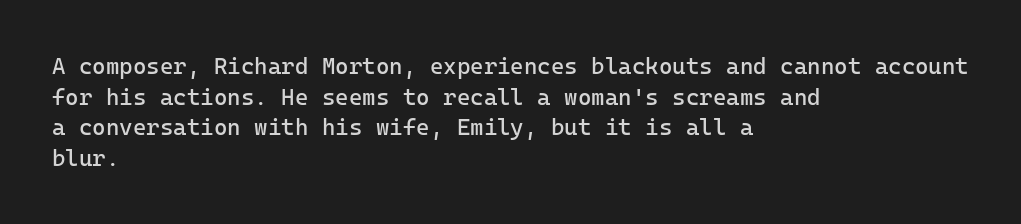
Vertical spacing — default. The text block is weighted toward the left margin, trailing off unevenly rightward. The baseline area is clear. These lines keep a tight, regular rhythm from letter to letter. No extra ink here — the face is not bold.
